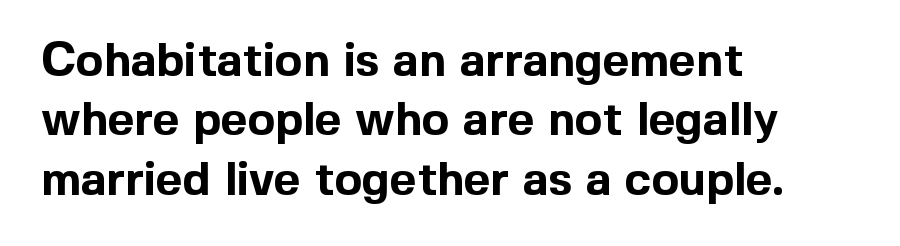
The text block is weighted toward the left margin, trailing off unevenly rightward. Beneath every word, the page is bare. In terms of posture, this sample is upright. The gaps between neighbouring characters are ordinary and unremarkable. Observe the absence of serifs on each vertical stroke in this sample. These lines are rendered in a variable-pitch font.
